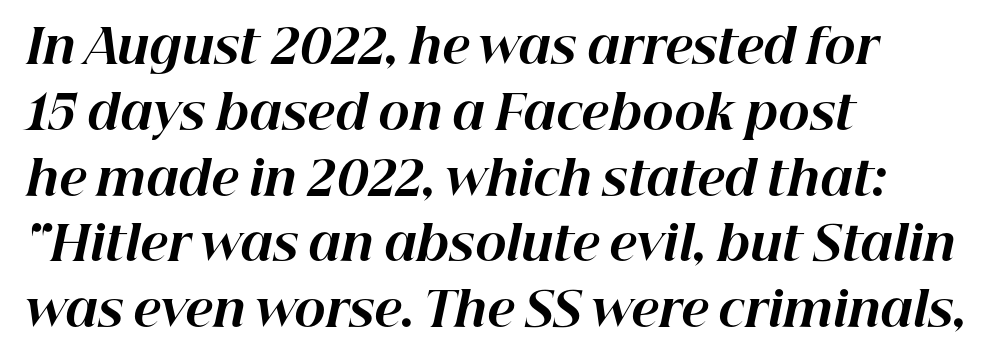
The image shows 47 px bold type, italic (leaning right); set left-aligned, normal line spacing (1.4x), normal letter spacing, not underlined; high stroke contrast and a medium x-height.
